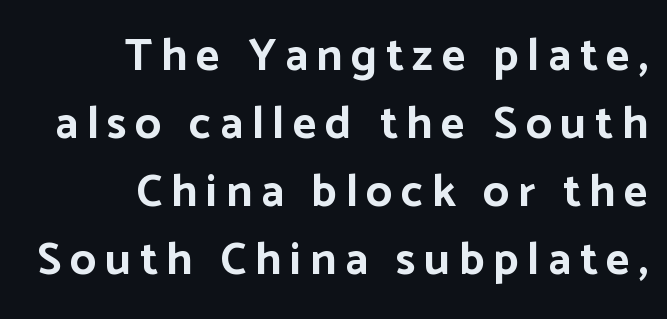
The image shows 46 px bold sans-serif type, upright; set right-aligned, normal line spacing (1.48x), not underlined; low stroke contrast and a medium x-height.
